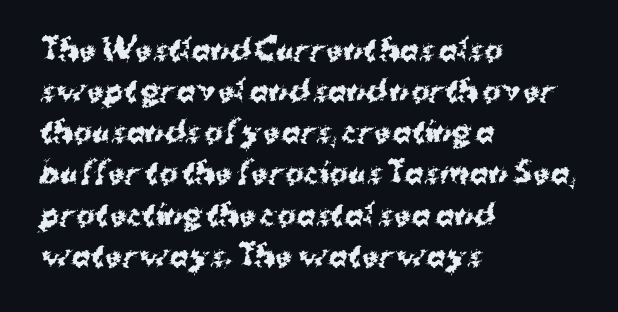
{"serif": "no", "bold": "yes", "weight": "bold", "width": "normal", "stroke_contrast": "medium", "x_height": "medium", "monospaced": "no", "underline": "no", "align": "left", "line_spacing": "normal", "line_spacing_ratio": 1.47, "letter_spacing": "normal", "letter_spacing_em": 0.0, "glyph_px": 28}
